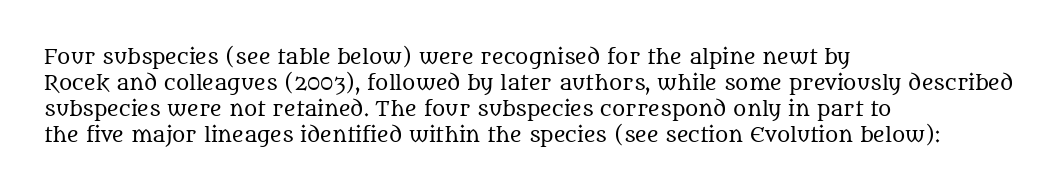
The image shows 20 px text type, upright; set left-aligned, normal line spacing (1.3x), normal letter spacing, not underlined.
